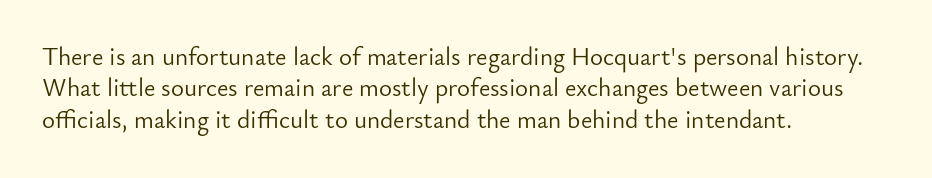
Q: Is the text bold? A: No.
Q: Is the text italic (slanted)? A: No, it is upright.
Q: Is the text underlined? A: No.
Q: How is the paragraph aligned? A: Left-aligned.
Q: Is the spacing between letters normal or unusually wide? A: Normal.
Q: Is the spacing between lines tight, normal or loose? A: Normal.
